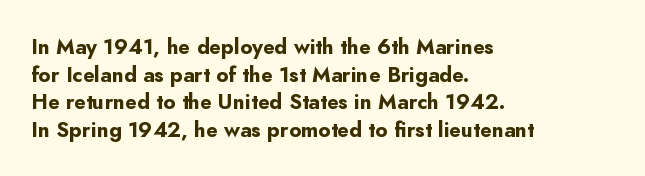
Normally led — the rows are evenly, conventionally spaced. Caption: standard tracking, unaltered. Check the space under the baseline: it is left empty. This sample is left-justified, so line endings fall wherever the words run out. These lines were composed using upright roman letters.
